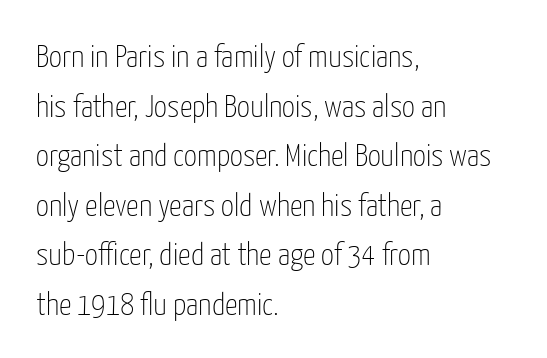
Q: Is the text bold? A: No.
Q: Is the text italic (slanted)? A: No, it is upright.
Q: Is the typeface a serif or a sans-serif typeface? A: Sans-serif.
Q: Is the text underlined? A: No.
Q: How is the paragraph aligned? A: Left-aligned.
Q: Is the spacing between letters normal or unusually wide? A: Normal.
Q: Is the spacing between lines tight, normal or loose? A: Normal.
Q: Width (condensed, normal, or wide)? A: Condensed.
Q: Stroke contrast? A: Low.
Q: x-height? A: Medium.
Q: Monospaced? A: No.
